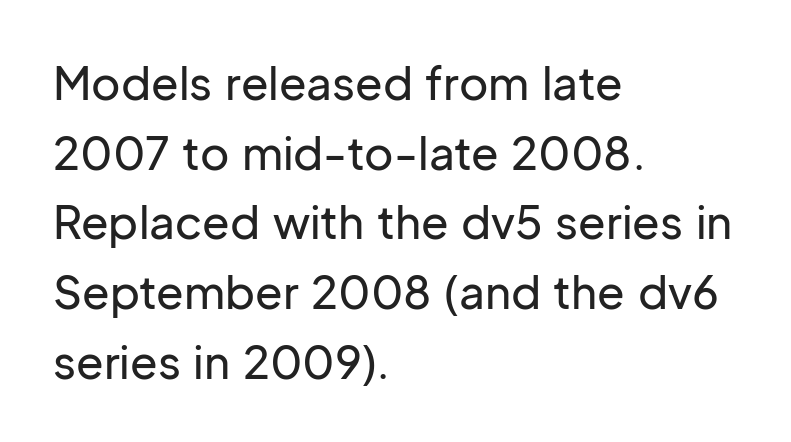
This sample has the flowing, uneven cadence of proportional lettering. Typographically, this falls in the sans-serif category. Regular leading. The axis of the letterforms is exactly vertical. The text block is weighted toward the left margin, trailing off unevenly rightward. A typesetter would call this zero additional tracking.
